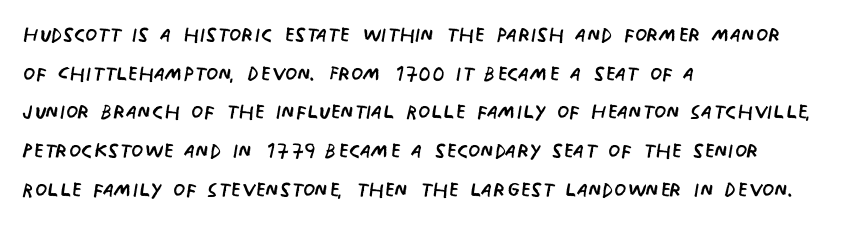
{"serif": "no", "bold": "no", "weight": "regular", "width": "condensed", "stroke_contrast": "low", "x_height": "large", "monospaced": "no", "underline": "no", "align": "left", "line_spacing": "normal", "line_spacing_ratio": 1.38, "letter_spacing": "normal", "letter_spacing_em": 0.0, "glyph_px": 28}
